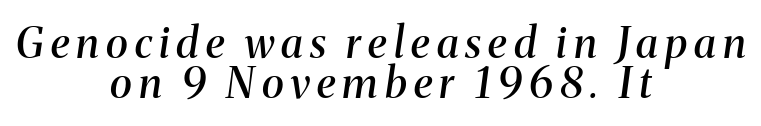
This is serif lettering, the kind often seen in printed books. Slanted lettering throughout. The space beneath each line is pristine and unruled. A typesetter would call this leading minimal, almost set solid. The rendering uses natural spacing where letterforms have individual widths. Notice how the passage keeps no hard edge, just a central spine.
